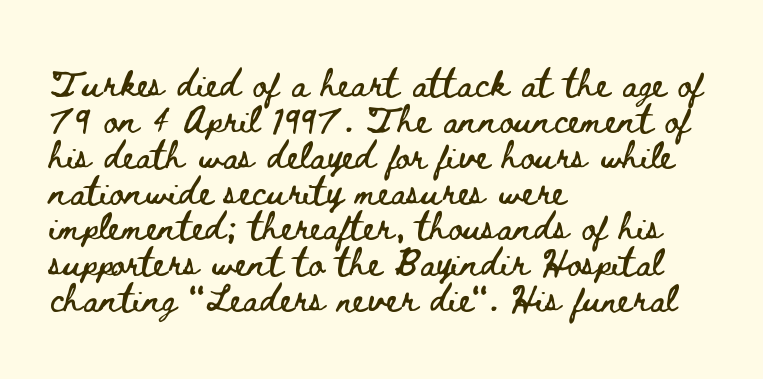
Q: Is the text underlined? A: No.
Q: How is the paragraph aligned? A: Left-aligned.
Q: Is the spacing between letters normal or unusually wide? A: Normal.
Q: Is the spacing between lines tight, normal or loose? A: Normal.
Q: Width (condensed, normal, or wide)? A: Wide.
Q: Stroke contrast? A: Low.
Q: x-height? A: Small.
Q: Monospaced? A: No.
